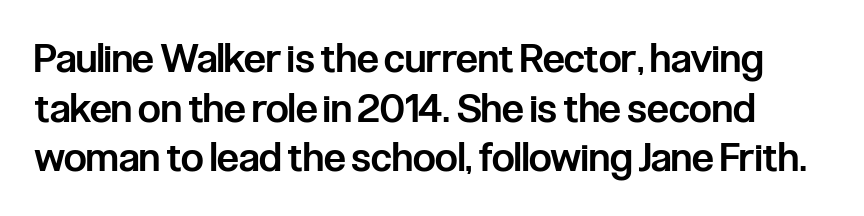
Q: Is the text bold? A: Semi-bold.
Q: Is the text italic (slanted)? A: No, it is upright.
Q: Is the typeface a serif or a sans-serif typeface? A: Sans-serif.
Q: Is the text underlined? A: No.
Q: Is the spacing between letters normal or unusually wide? A: Normal.
Q: Width (condensed, normal, or wide)? A: Condensed.
Q: Stroke contrast? A: Low.
Q: x-height? A: Medium.
Q: Monospaced? A: No.
